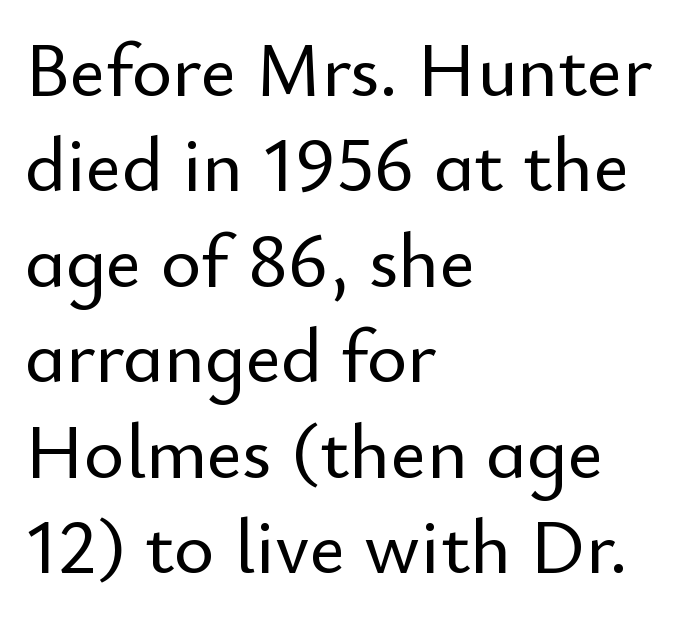
Q: Is the text italic (slanted)? A: No, it is upright.
Q: Is the typeface a serif or a sans-serif typeface? A: Sans-serif.
Q: Is the text underlined? A: No.
Q: How is the paragraph aligned? A: Left-aligned.
Q: Is the spacing between letters normal or unusually wide? A: Normal.
Q: Width (condensed, normal, or wide)? A: Normal.
Q: Stroke contrast? A: Low.
Q: x-height? A: Small.
Q: Monospaced? A: No.
